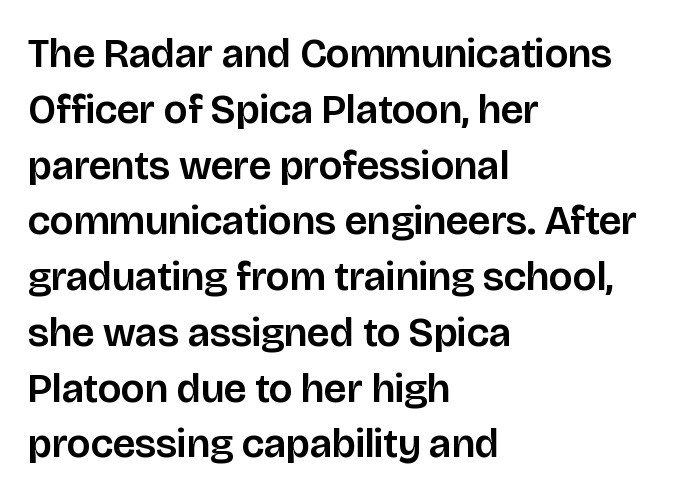
{"serif": "no", "italic": "no", "width": "normal", "stroke_contrast": "low", "x_height": "large", "monospaced": "no", "underline": "no", "align": "left", "line_spacing": "normal", "line_spacing_ratio": 1.36, "letter_spacing": "normal", "letter_spacing_em": 0.0, "glyph_px": 41}
